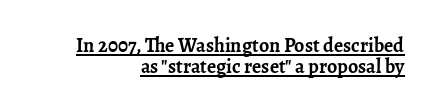
The image shows 20 px bold type, upright; set right-aligned, tight line spacing (1.03x), normal letter spacing, underlined.
